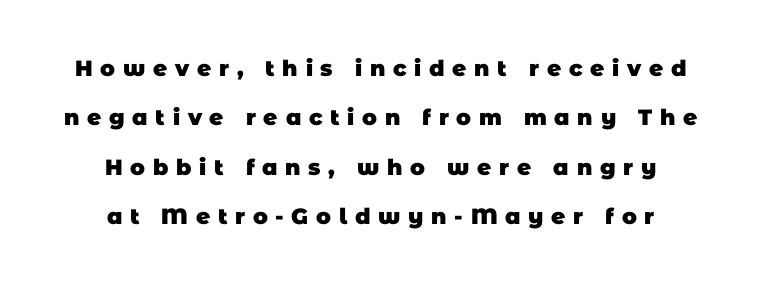
{"bold": "yes", "underline": "no", "align": "center", "line_spacing": "loose", "line_spacing_ratio": 2.25, "letter_spacing": "wide", "letter_spacing_em": 0.35, "glyph_px": 22}
